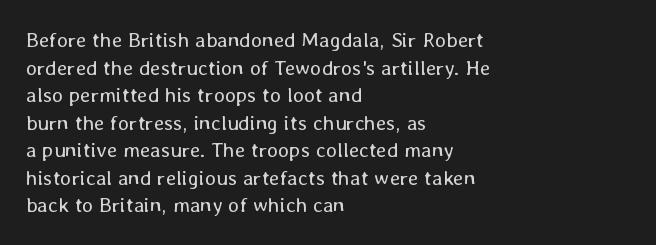
The image shows 21 px text type, upright; set left-aligned, normal line spacing (1.31x), normal letter spacing, not underlined.
